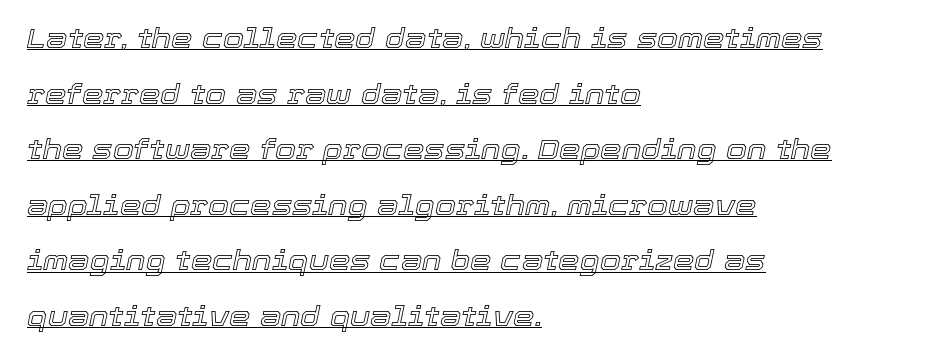
Q: Is the text italic (slanted)? A: Yes, it leans right by about 12 degrees.
Q: Is the text underlined? A: Yes.
Q: How is the paragraph aligned? A: Left-aligned.
Q: Is the spacing between letters normal or unusually wide? A: Normal.
Q: Is the spacing between lines tight, normal or loose? A: Loose.
